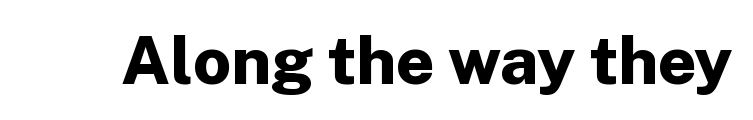
The image shows 67 px bold sans-serif type, upright; set normal letter spacing, not underlined; low stroke contrast and a medium x-height.
